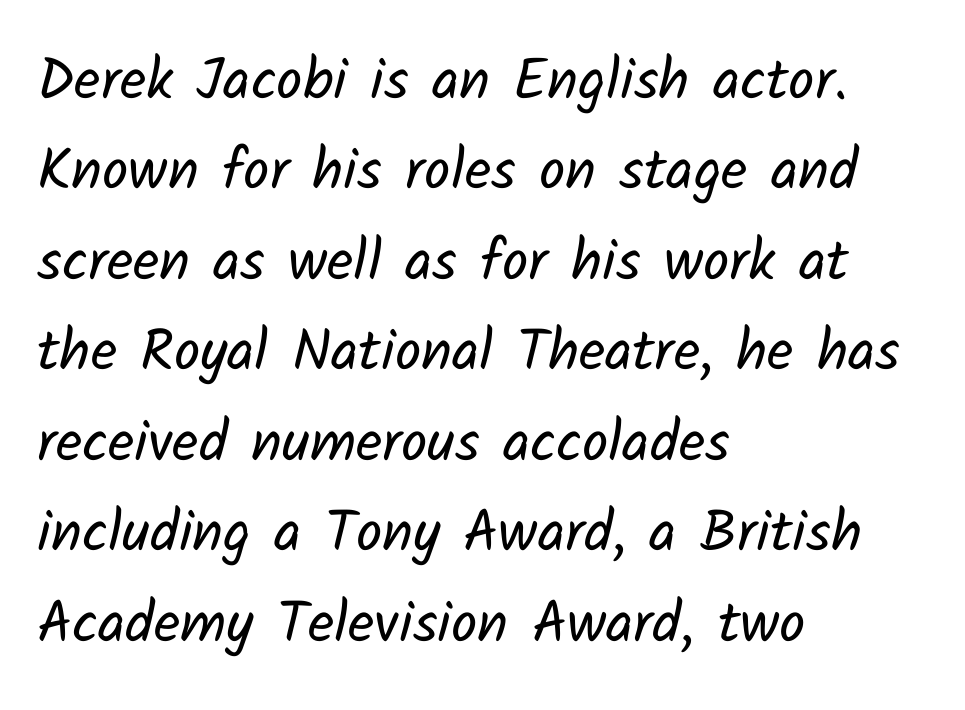
{"serif": "no", "bold": "no", "weight": "regular", "width": "normal", "stroke_contrast": "low", "x_height": "medium", "monospaced": "no", "underline": "no", "align": "left", "line_spacing": "normal", "line_spacing_ratio": 1.56, "letter_spacing": "normal", "letter_spacing_em": 0.0, "glyph_px": 58}
